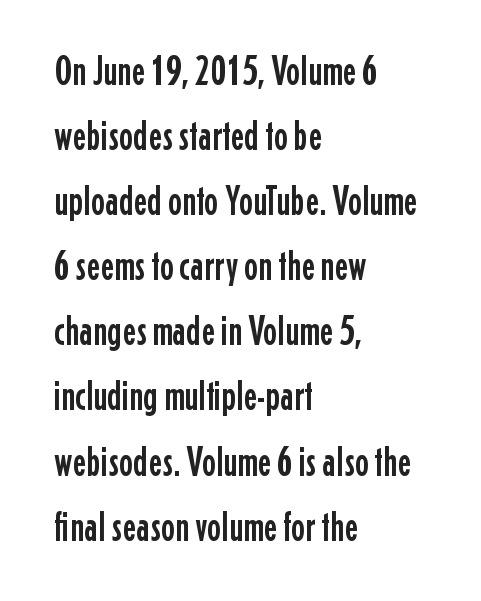
{"serif": "no", "italic": "no", "width": "condensed", "stroke_contrast": "low", "x_height": "medium", "monospaced": "no", "underline": "no", "align": "left", "line_spacing": "normal", "line_spacing_ratio": 1.55, "letter_spacing": "normal", "letter_spacing_em": 0.0, "glyph_px": 42}
